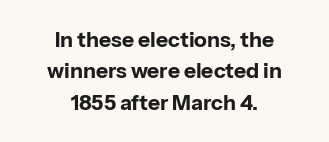
Q: Is the text bold? A: Yes.
Q: Is the text italic (slanted)? A: No, it is upright.
Q: Is the text underlined? A: No.
Q: How is the paragraph aligned? A: Centered.
Q: Is the spacing between letters normal or unusually wide? A: Normal.
Q: Is the spacing between lines tight, normal or loose? A: Normal.
